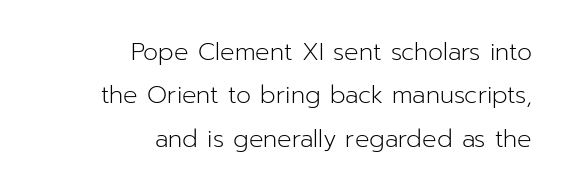
The image shows 24 px text type, upright; set right-aligned, line spacing 1.81x, normal letter spacing, not underlined.
